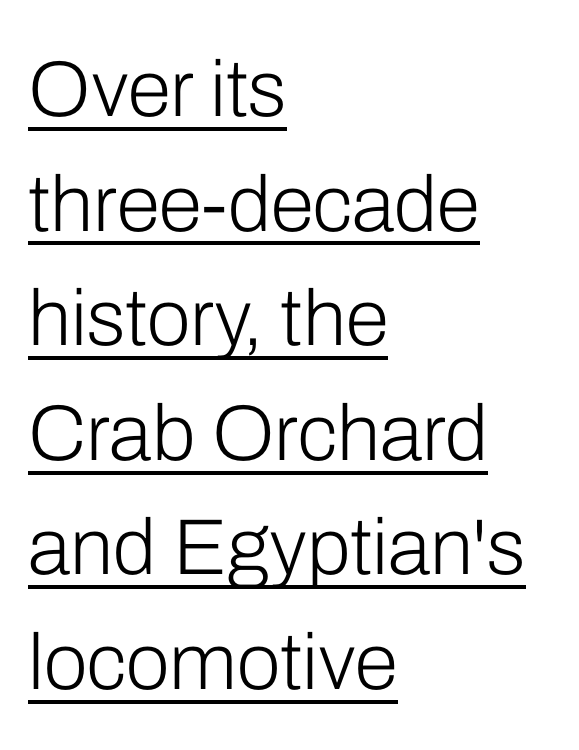
Q: Is the text bold? A: No.
Q: Is the text italic (slanted)? A: No, it is upright.
Q: Is the typeface a serif or a sans-serif typeface? A: Sans-serif.
Q: Is the text underlined? A: Yes.
Q: How is the paragraph aligned? A: Left-aligned.
Q: Is the spacing between letters normal or unusually wide? A: Normal.
Q: Is the spacing between lines tight, normal or loose? A: Normal.
Q: Width (condensed, normal, or wide)? A: Normal.
Q: Stroke contrast? A: Low.
Q: x-height? A: Medium.
Q: Monospaced? A: No.
